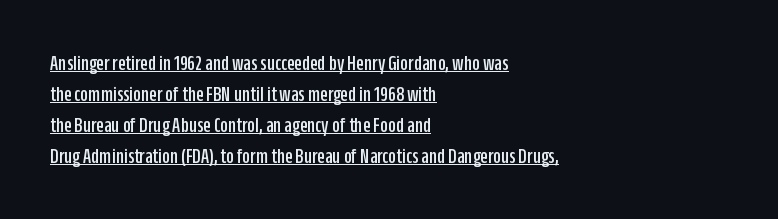
{"italic": "no", "underline": "yes", "align": "left", "line_spacing": "normal", "line_spacing_ratio": 1.41, "letter_spacing": "normal", "letter_spacing_em": 0.0, "glyph_px": 22}
